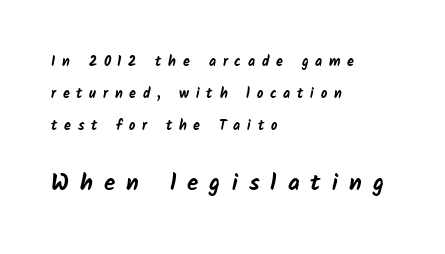
The image shows 23 px bold type; set left-aligned, loose line spacing (2.27x), unusually wide letter spacing (+0.48 em), not underlined; the second (bottom) block is 1.64x larger.
